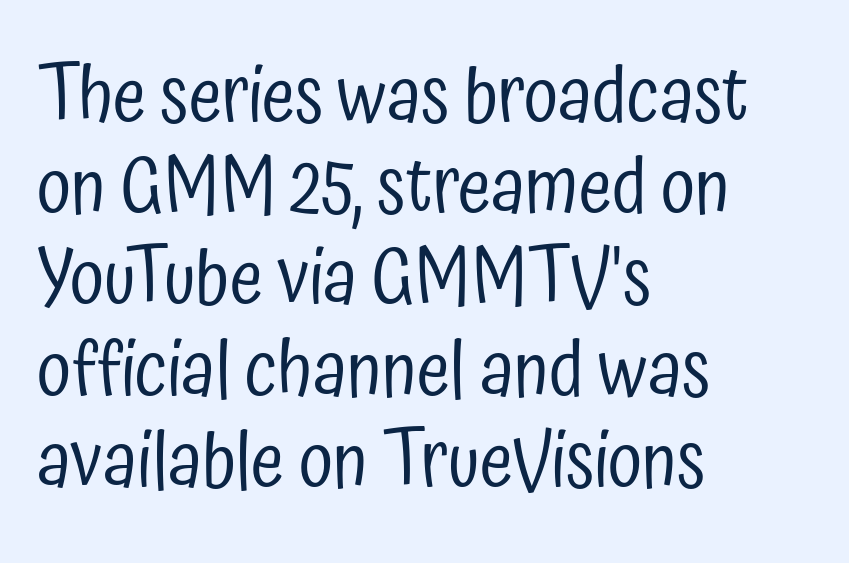
{"serif": "no", "italic": "no", "bold": "no", "weight": "regular", "width": "condensed", "stroke_contrast": "low", "x_height": "medium", "monospaced": "no", "underline": "no", "align": "left", "line_spacing_ratio": 1.2, "letter_spacing": "normal", "letter_spacing_em": 0.0, "glyph_px": 76}
